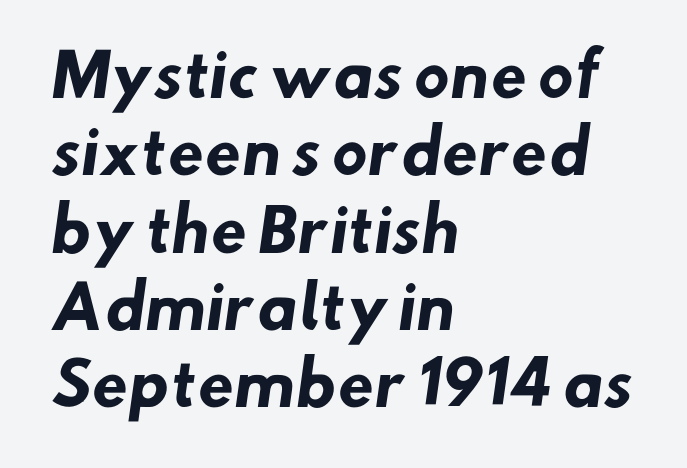
The image shows 59 px heavy sans-serif type; set left-aligned, normal line spacing (1.31x), normal letter spacing, not underlined; low stroke contrast and a small x-height.
